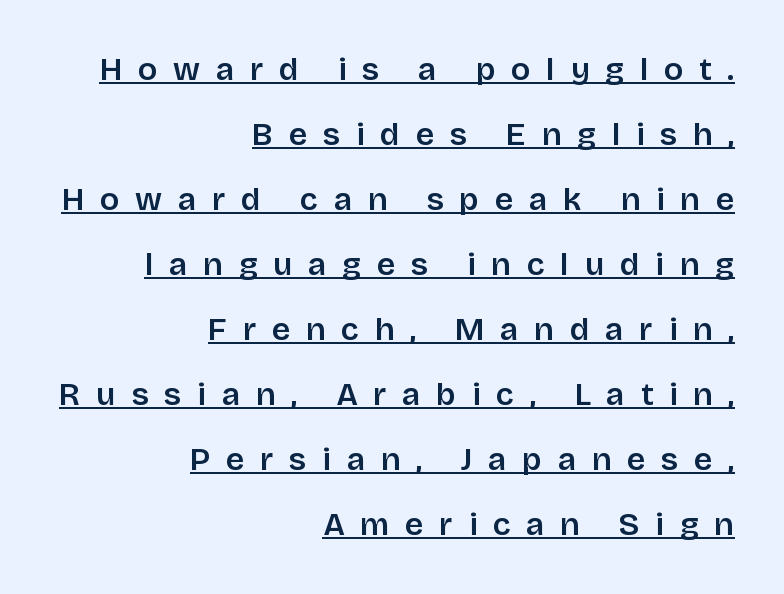
{"serif": "no", "italic": "no", "bold": "semi", "weight": "semibold", "width": "normal", "stroke_contrast": "low", "x_height": "large", "monospaced": "no", "underline": "yes", "align": "right", "line_spacing": "loose", "line_spacing_ratio": 2.03, "letter_spacing": "wide", "letter_spacing_em": 0.49, "glyph_px": 32}
